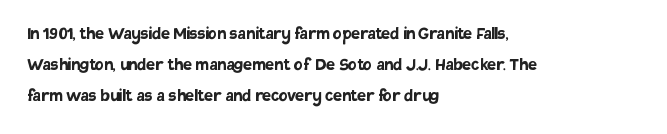
The image shows 20 px bold type, upright; set left-aligned, normal line spacing (1.55x), normal letter spacing, not underlined.
